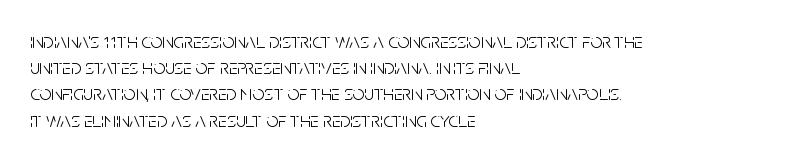
{"italic": "no", "bold": "no", "underline": "no", "align": "left", "line_spacing": "normal", "line_spacing_ratio": 1.25, "letter_spacing": "normal", "letter_spacing_em": 0.0, "glyph_px": 21}
